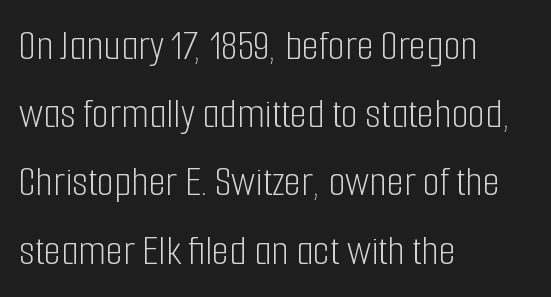
The image shows 44 px light, condensed sans-serif type, upright; set left-aligned, normal line spacing (1.55x), normal letter spacing, not underlined; low stroke contrast and a medium x-height.
